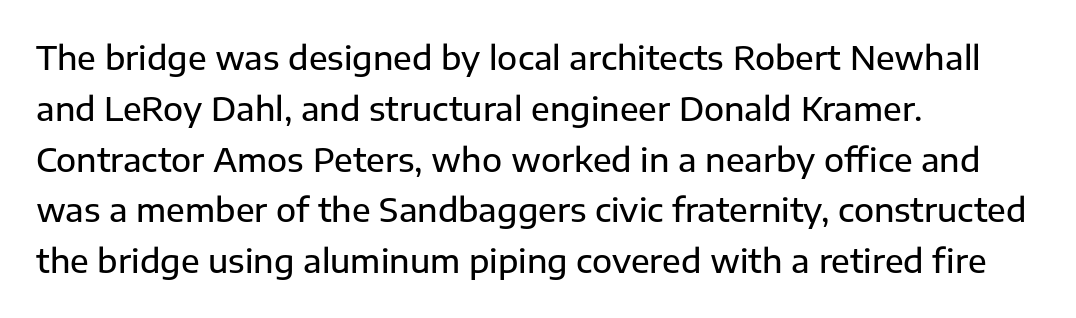
The image shows 33 px sans-serif type, upright; set left-aligned, normal line spacing (1.54x), normal letter spacing, not underlined; low stroke contrast and a medium x-height.
